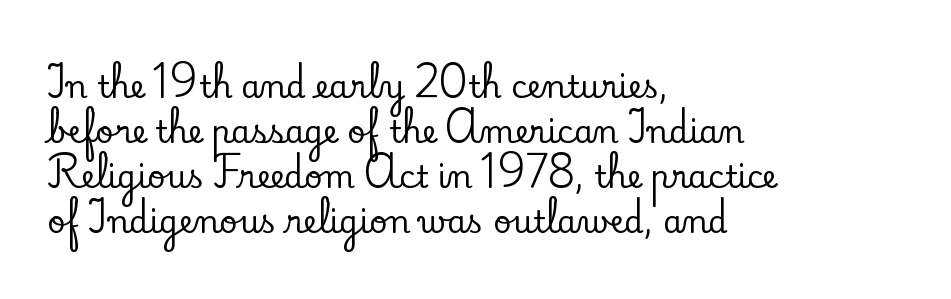
{"serif": "yes", "italic": "no", "width": "normal", "stroke_contrast": "low", "x_height": "small", "monospaced": "no", "underline": "no", "align": "left", "line_spacing": "normal", "line_spacing_ratio": 1.45, "letter_spacing": "normal", "letter_spacing_em": 0.0, "glyph_px": 31}
